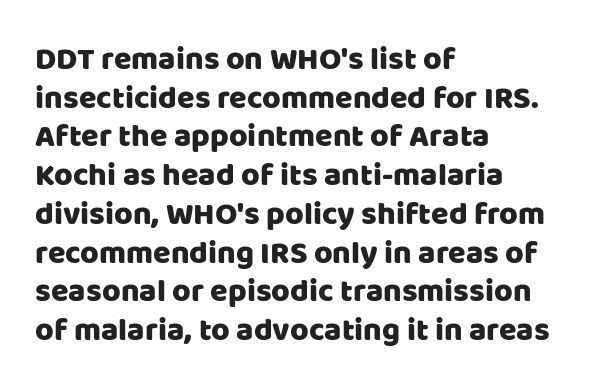
The image shows 32 px sans-serif type, upright; set left-aligned, line spacing 1.21x, normal letter spacing, not underlined; low stroke contrast and a large x-height.
